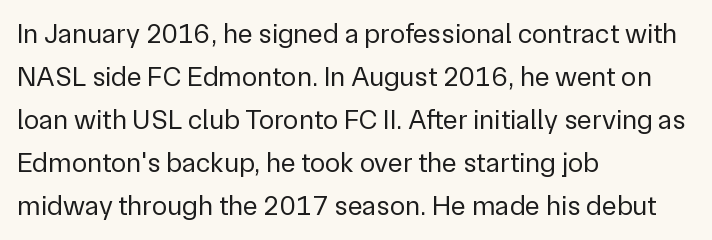
These lines were composed using upright roman letters. Stems and bowls with no extra thickness — not bold. The space between consecutive lines is moderate. What kind of face is this? One without serifs — a sans.
